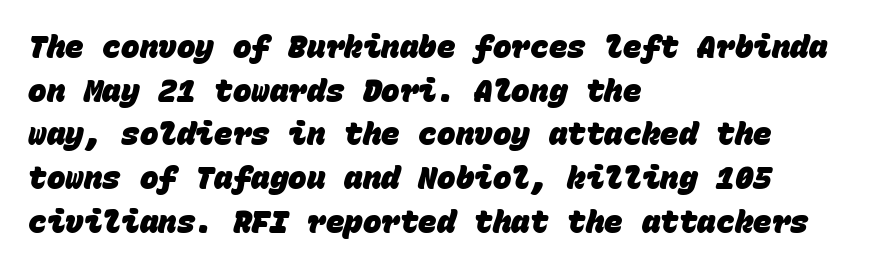
Letter spacing: default. Regular leading. The passage shown is emphatically bold. These lines are set flush left with a ragged right edge. You could count columns in this text — the font is strictly monospaced.
